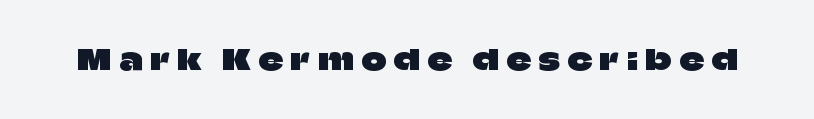
The image shows 27 px text type, upright; set unusually wide letter spacing (+0.29 em), not underlined.
